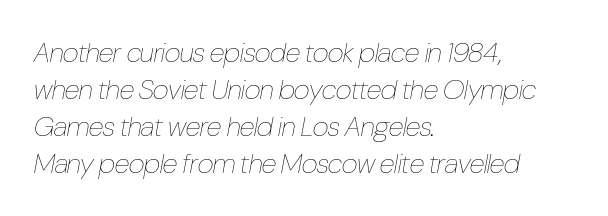
The axis of the letterforms is tilted away from vertical. Type without underlining. Each letter keeps its own natural width here, so spacing adapts to shape. Tracking here is standard; glyphs follow each other at the usual distance. The ragged edge is on the right, which tells us the setting is flush left.
